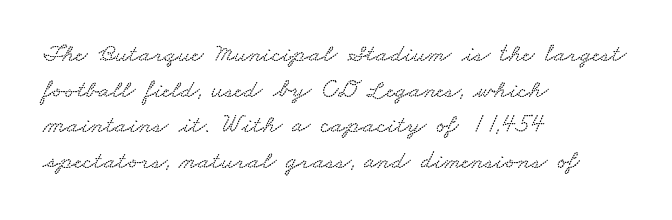
Q: Is the text underlined? A: No.
Q: How is the paragraph aligned? A: Left-aligned.
Q: Is the spacing between letters normal or unusually wide? A: Normal.
Q: Is the spacing between lines tight, normal or loose? A: Normal.
